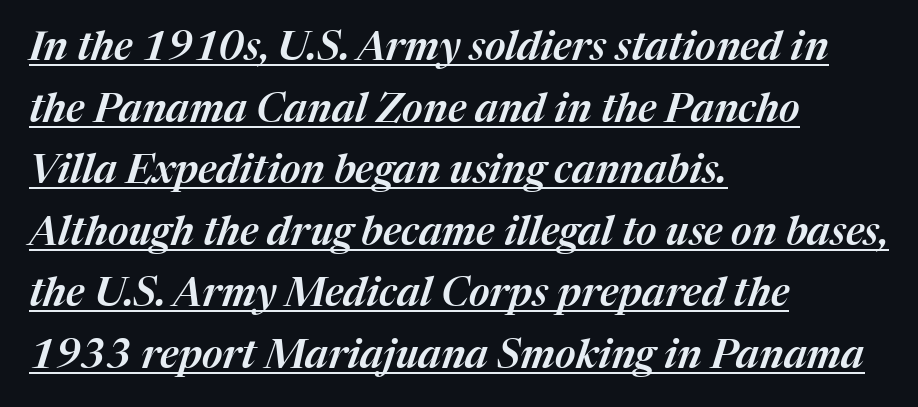
The passage is arranged the way most books set body copy — flush left. The gaps between neighbouring characters are ordinary and unremarkable. Summary of vertical rhythm: regular, with standard interline spacing. Proportional: the letters do not fall into vertical columns. The specimen includes a rule beneath the text block's lines. The face used here has a pronounced slope to its letters.
